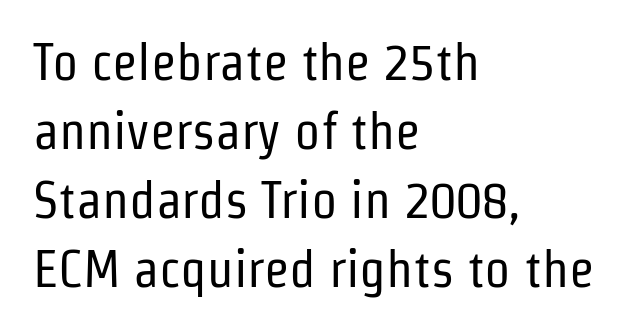
The image shows 52 px regular-weight, condensed sans-serif type, upright; set left-aligned, normal line spacing (1.33x), normal letter spacing, not underlined; low stroke contrast and a medium x-height.
